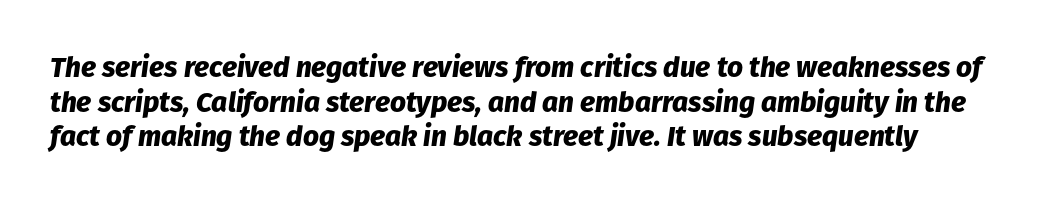
The image shows 28 px heavy type, italic (leaning right); set line spacing 1.24x, normal letter spacing, not underlined; low stroke contrast and a medium x-height.
